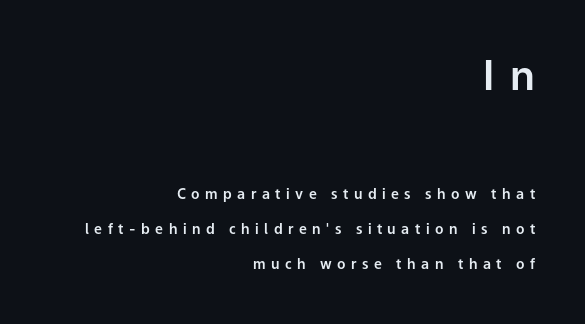
The image shows 41 px sans-serif type, upright; set right-aligned, loose line spacing (2.5x), unusually wide letter spacing (+0.39 em), not underlined; the first (top) block is 2.93x larger; low stroke contrast and a medium x-height.
